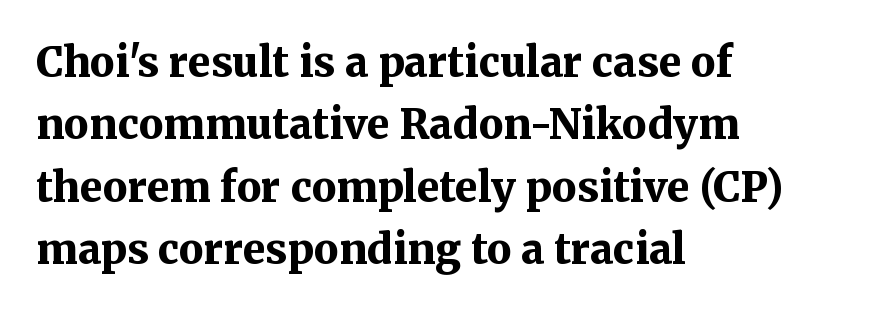
The image shows 41 px bold serif type, upright; set left-aligned, normal line spacing (1.52x), normal letter spacing, not underlined; medium stroke contrast and a medium x-height.
